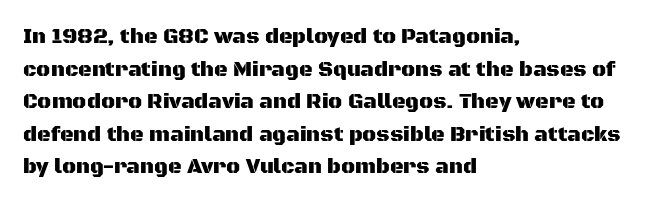
The image shows 21 px text type, upright; set left-aligned, normal line spacing (1.55x), normal letter spacing, not underlined.
